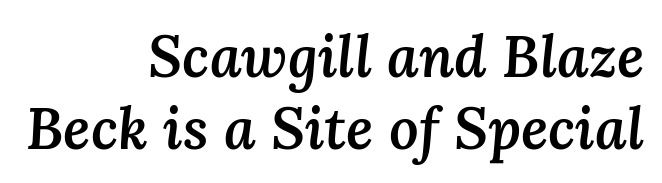
Q: Is the text bold? A: Semi-bold.
Q: Is the text italic (slanted)? A: Yes, it leans right by about 3 degrees.
Q: Is the text underlined? A: No.
Q: How is the paragraph aligned? A: Right-aligned.
Q: Is the spacing between letters normal or unusually wide? A: Normal.
Q: Width (condensed, normal, or wide)? A: Normal.
Q: Stroke contrast? A: Medium.
Q: x-height? A: Medium.
Q: Monospaced? A: No.
